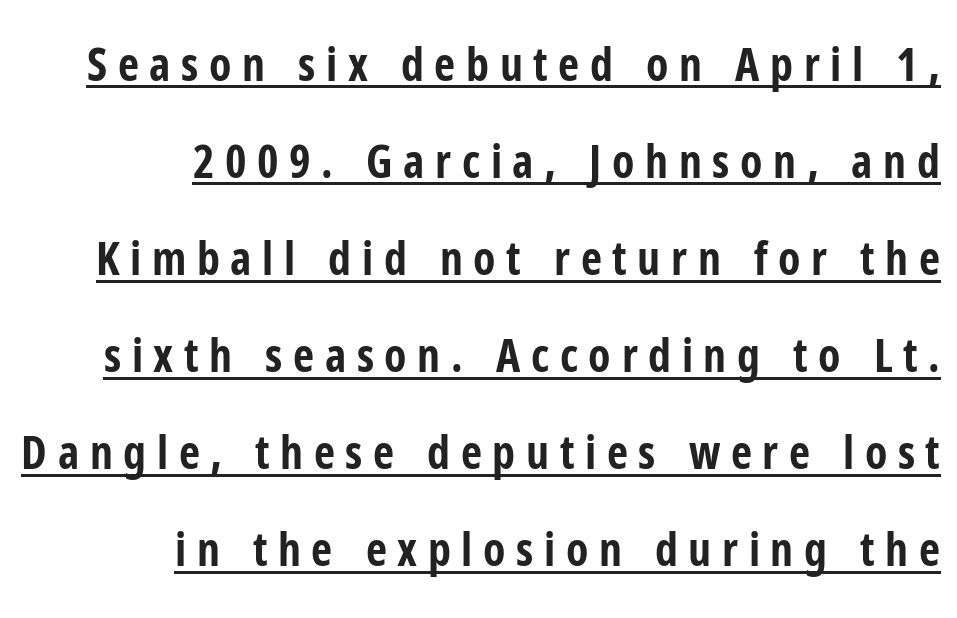
{"serif": "no", "italic": "no", "bold": "yes", "weight": "bold", "width": "condensed", "stroke_contrast": "low", "x_height": "medium", "monospaced": "no", "underline": "yes", "align": "right", "line_spacing": "loose", "line_spacing_ratio": 2.11, "letter_spacing": "wide", "letter_spacing_em": 0.23, "glyph_px": 46}
